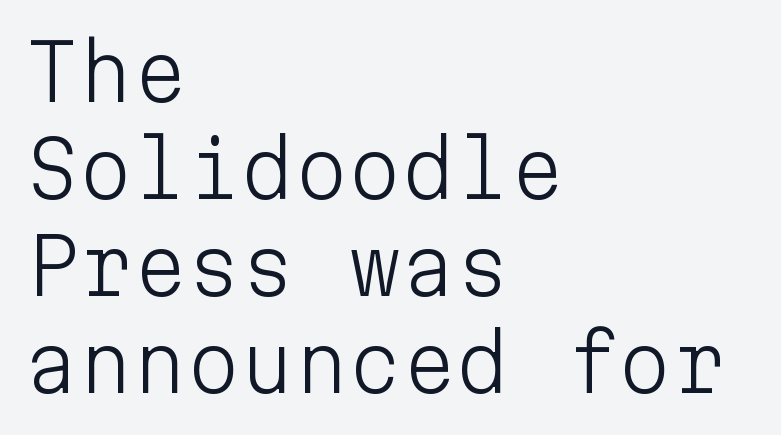
{"serif": "no", "italic": "no", "bold": "no", "weight": "light", "width": "normal", "stroke_contrast": "low", "x_height": "medium", "monospaced": "yes", "underline": "no", "align": "left", "line_spacing": "normal", "line_spacing_ratio": 1.26, "letter_spacing": "normal", "letter_spacing_em": 0.0, "glyph_px": 77}
